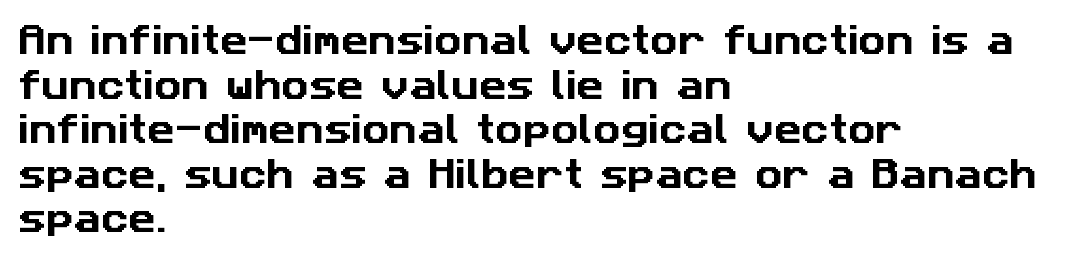
{"serif": "no", "width": "normal", "stroke_contrast": "low", "x_height": "medium", "monospaced": "no", "underline": "no", "align": "left", "line_spacing": "normal", "line_spacing_ratio": 1.31, "letter_spacing": "normal", "letter_spacing_em": 0.0, "glyph_px": 34}
